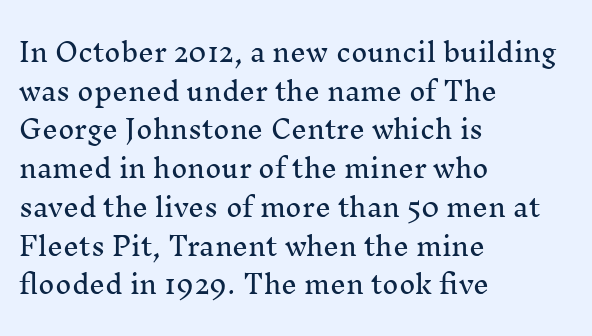
{"italic": "no", "underline": "no", "align": "left", "line_spacing": "normal", "line_spacing_ratio": 1.55, "letter_spacing": "normal", "letter_spacing_em": 0.0, "glyph_px": 25}
